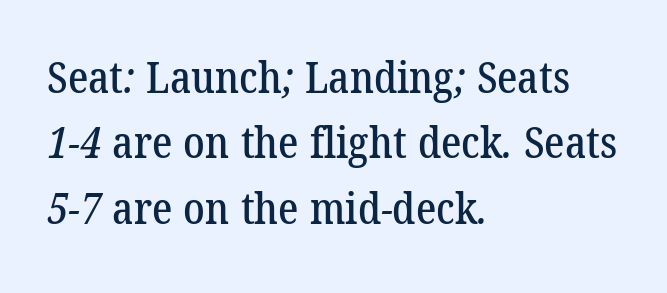
The image shows 43 px serif type; set left-aligned, normal line spacing (1.52x), normal letter spacing, not underlined; low stroke contrast and a medium x-height.
